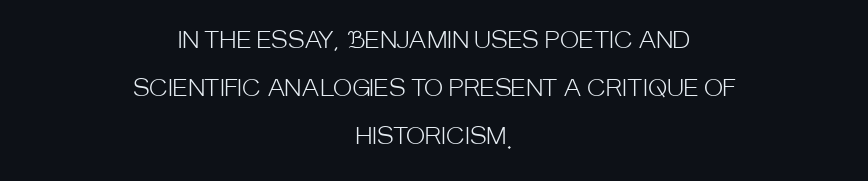
Q: Is the text bold? A: No.
Q: Is the text italic (slanted)? A: No, it is upright.
Q: Is the text underlined? A: No.
Q: How is the paragraph aligned? A: Centered.
Q: Is the spacing between letters normal or unusually wide? A: Normal.
Q: Is the spacing between lines tight, normal or loose? A: Loose.
